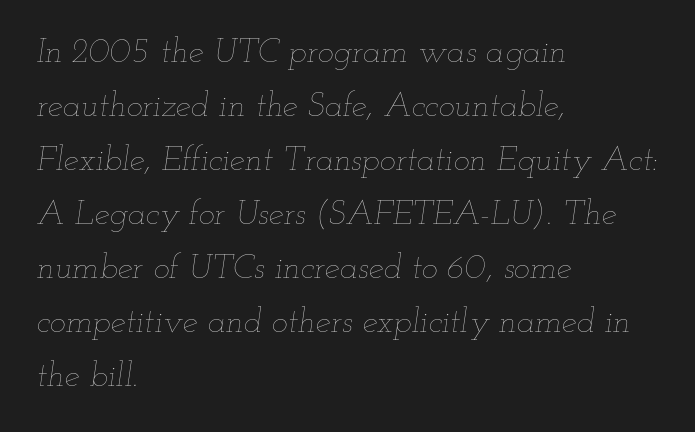
The rendering uses natural spacing where letterforms have individual widths. The area under the type is left untouched. Left-aligned paragraph, ragged on the right. A typesetter would call this zero additional tracking. How would I describe the line gaps? Plain and ordinary. No letter is thick-stroked: the sample isn't bold.
